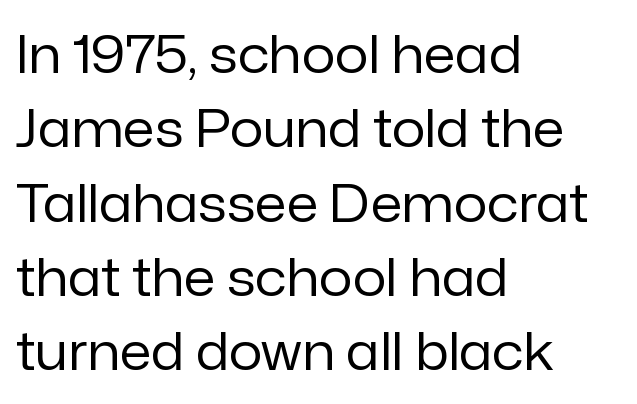
The image shows 52 px regular-weight sans-serif type, upright; set left-aligned, normal line spacing (1.43x), normal letter spacing, not underlined; low stroke contrast and a medium x-height.
